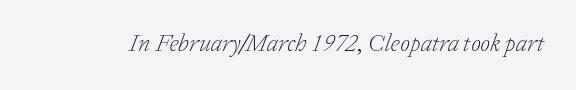
The image shows 25 px text type, italic (leaning right); set normal letter spacing, not underlined.
